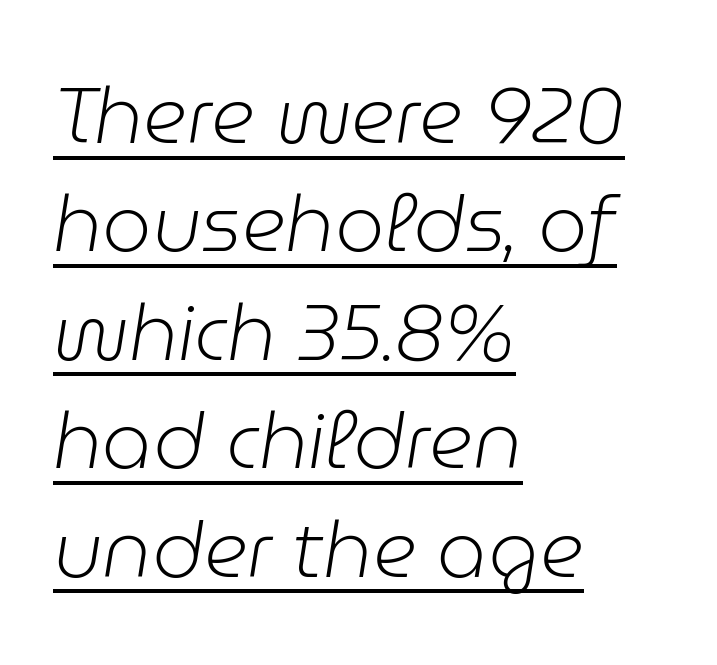
The image shows 78 px light type, italic (leaning right); set left-aligned, normal line spacing (1.39x), normal letter spacing, underlined; low stroke contrast and a medium x-height.
